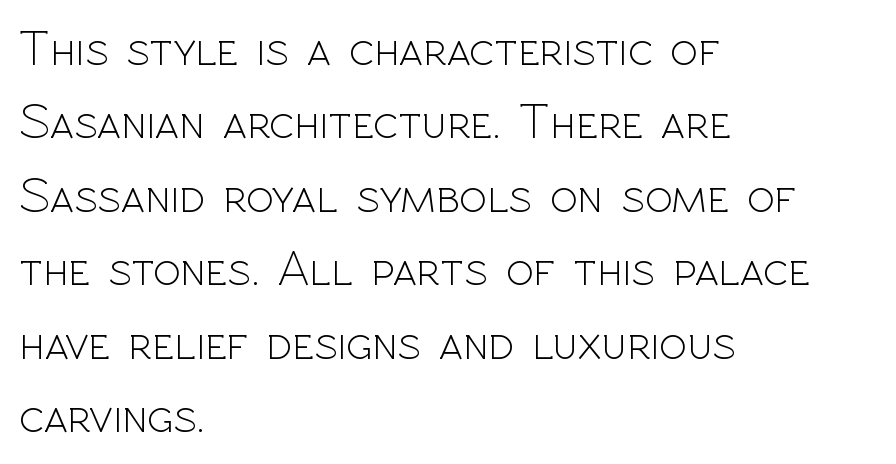
{"serif": "no", "italic": "no", "bold": "no", "weight": "light", "width": "normal", "x_height": "medium", "monospaced": "no", "underline": "no", "align": "left", "line_spacing": "normal", "line_spacing_ratio": 1.44, "letter_spacing": "normal", "letter_spacing_em": 0.0, "glyph_px": 51}
